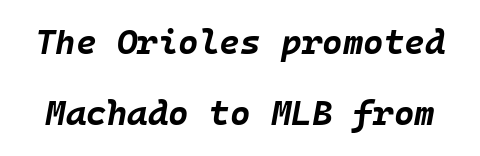
The image shows 35 px bold type, italic (leaning right); set loose line spacing (2.04x), normal letter spacing, not underlined; low stroke contrast and a large x-height.
